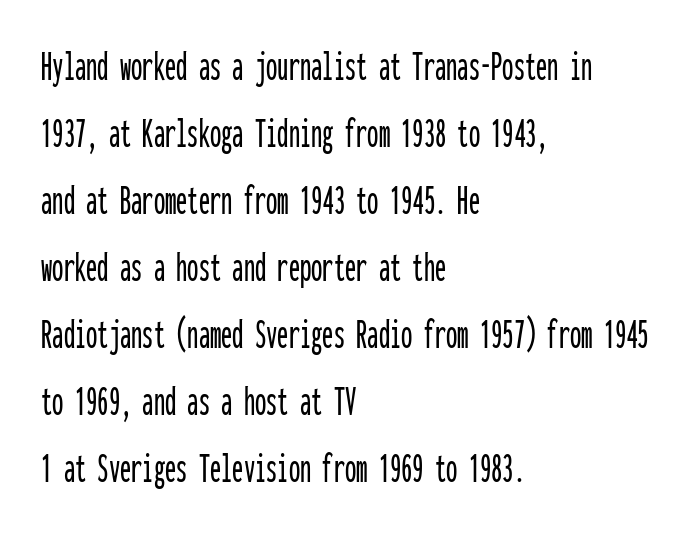
The specimen reads as upright at a glance. Between one letter and the next there's only the usual sliver of space. The passage shown is typed in a monospace face where columns stay perfectly aligned. Lines of text with bare space underneath.
